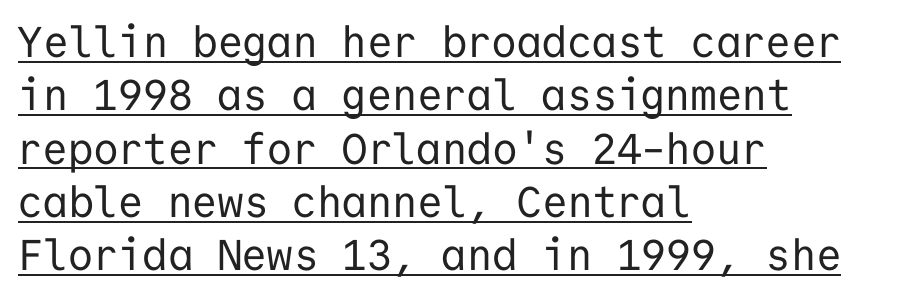
A classic flush-left, rag-right setting is used for this passage. Does the lettering tilt? It doesn't — this is upright. The face looks like a standard text weight, possibly lighter. Regarding serifs, this sample does without them.
